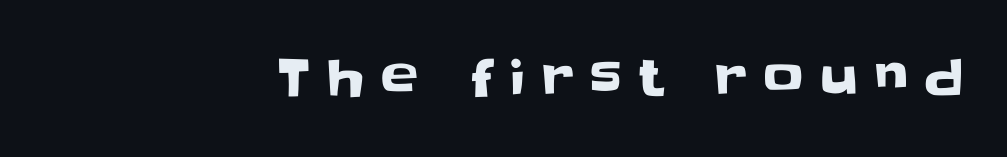
The image shows 50 px sans-serif type, upright; set right-aligned, unusually wide letter spacing (+0.33 em), not underlined; low stroke contrast and a large x-height.
